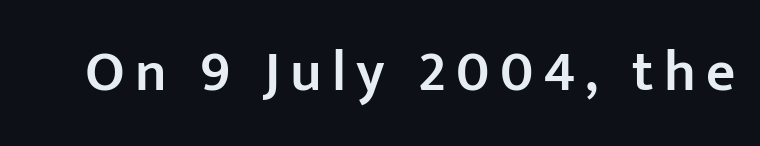
The image shows 57 px semibold sans-serif type, upright; set not underlined; low stroke contrast and a medium x-height.
